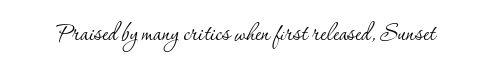
{"serif": "yes", "bold": "no", "weight": "thin", "width": "normal", "stroke_contrast": "low", "x_height": "small", "monospaced": "no", "underline": "no", "letter_spacing": "normal", "letter_spacing_em": 0.0, "glyph_px": 30}
